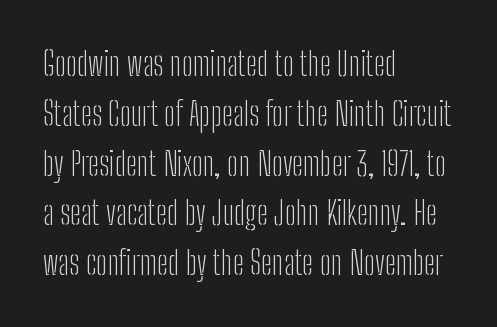
Honestly, the letter spacing is just normal — you wouldn't notice it. In terms of posture, this sample is upright. No letter is thick-stroked: the sample isn't bold. A clean baseline with only descenders dipping below it. The lines are quadded left. Check where the strokes stop: nothing finishes them off — pure sans.
